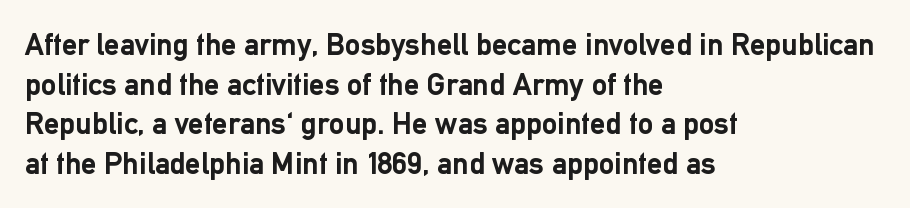
Q: Is the text bold? A: Yes.
Q: Is the text italic (slanted)? A: No, it is upright.
Q: Is the typeface a serif or a sans-serif typeface? A: Sans-serif.
Q: Is the text underlined? A: No.
Q: How is the paragraph aligned? A: Left-aligned.
Q: Is the spacing between letters normal or unusually wide? A: Normal.
Q: Is the spacing between lines tight, normal or loose? A: Normal.
Q: Width (condensed, normal, or wide)? A: Normal.
Q: Stroke contrast? A: Low.
Q: x-height? A: Medium.
Q: Monospaced? A: No.
